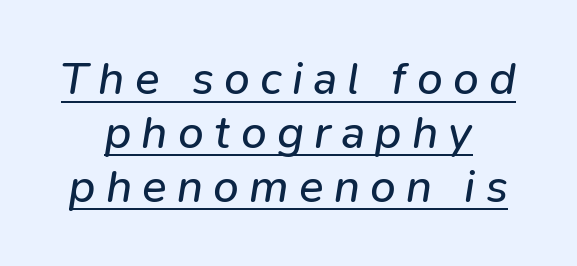
Q: Is the text bold? A: No.
Q: Is the text italic (slanted)? A: Yes, it leans right by about 9 degrees.
Q: Is the text underlined? A: Yes.
Q: Is the spacing between letters normal or unusually wide? A: Unusually wide.
Q: Width (condensed, normal, or wide)? A: Normal.
Q: Stroke contrast? A: Low.
Q: x-height? A: Medium.
Q: Monospaced? A: No.
